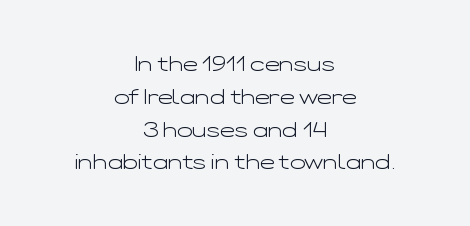
Q: Is the text bold? A: No.
Q: Is the text italic (slanted)? A: No, it is upright.
Q: Is the text underlined? A: No.
Q: How is the paragraph aligned? A: Centered.
Q: Is the spacing between letters normal or unusually wide? A: Normal.
Q: Is the spacing between lines tight, normal or loose? A: Normal.
